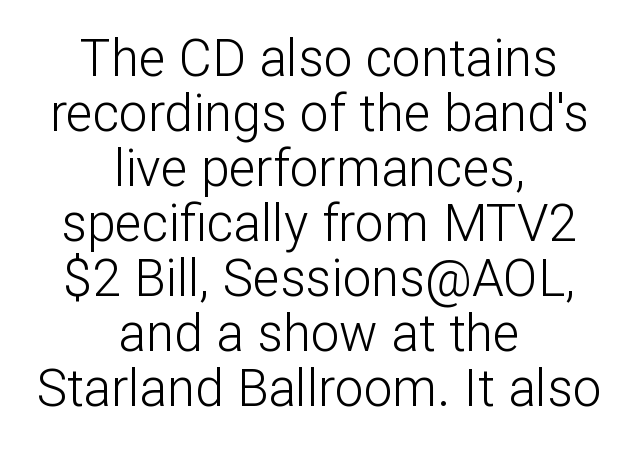
Each letter's strokes conclude bluntly, with no projecting serifs. Reading down the column, the eye jumps only a short way to each next line. Neither beginnings nor endings align; midpoints do. Lines of text with bare space underneath.
